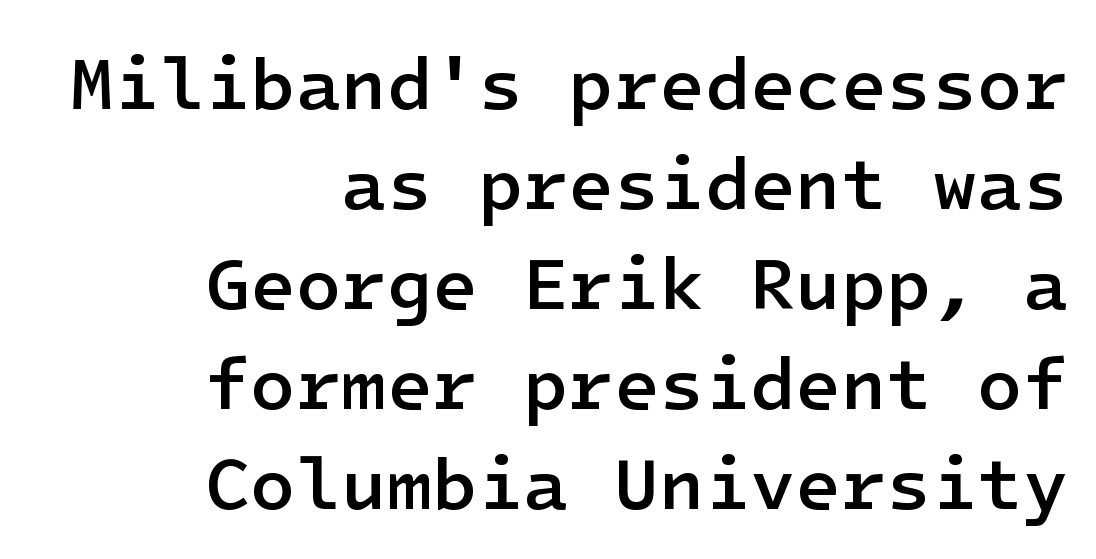
Q: Is the text bold? A: Semi-bold.
Q: Is the text italic (slanted)? A: No, it is upright.
Q: Is the typeface a serif or a sans-serif typeface? A: Sans-serif.
Q: Is the text underlined? A: No.
Q: How is the paragraph aligned? A: Right-aligned.
Q: Is the spacing between letters normal or unusually wide? A: Normal.
Q: Is the spacing between lines tight, normal or loose? A: Normal.
Q: Width (condensed, normal, or wide)? A: Normal.
Q: Stroke contrast? A: Low.
Q: x-height? A: Medium.
